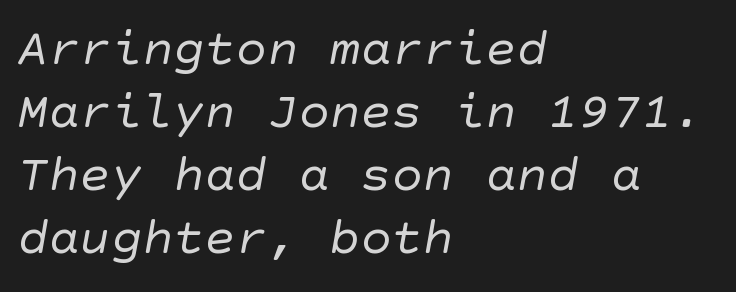
Q: Is the text bold? A: No.
Q: Is the typeface a serif or a sans-serif typeface? A: Sans-serif.
Q: Is the text underlined? A: No.
Q: How is the paragraph aligned? A: Left-aligned.
Q: Is the spacing between letters normal or unusually wide? A: Normal.
Q: Width (condensed, normal, or wide)? A: Normal.
Q: Stroke contrast? A: Low.
Q: x-height? A: Large.
